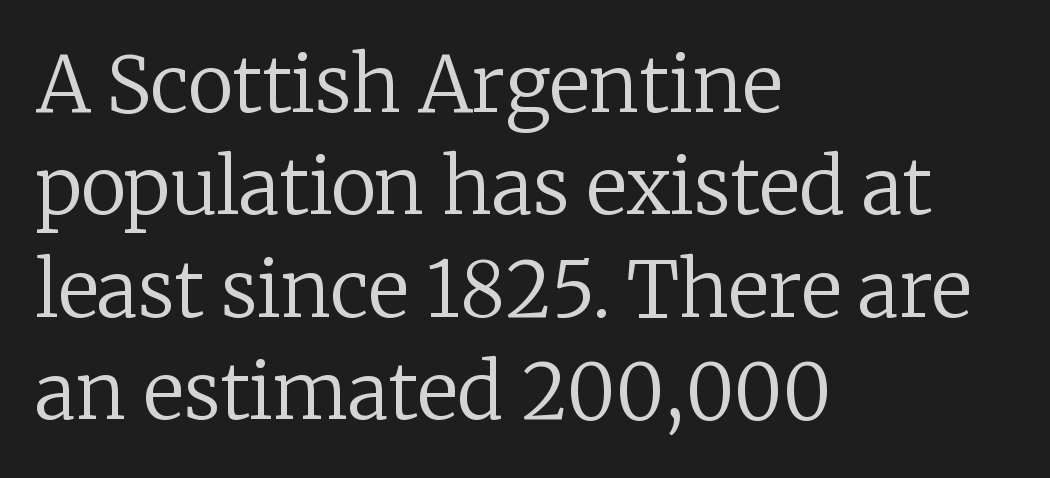
You could not count columns in this text — the font is proportionally spaced. Posture: vertical. A typesetter would call this leading conventional body-copy spacing. The designer went with a serif here, giving each stem small feet.
